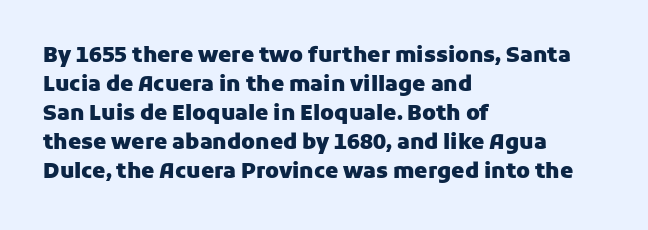
Q: Is the text bold? A: Yes.
Q: Is the text italic (slanted)? A: No, it is upright.
Q: Is the text underlined? A: No.
Q: How is the paragraph aligned? A: Left-aligned.
Q: Is the spacing between letters normal or unusually wide? A: Normal.
Q: Is the spacing between lines tight, normal or loose? A: Normal.
